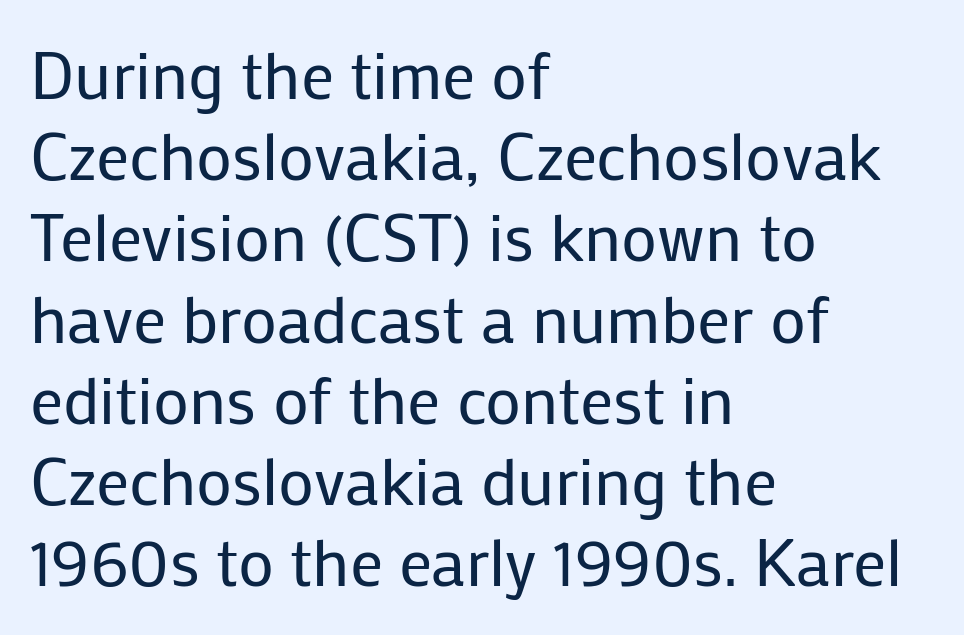
Q: Is the text bold? A: No.
Q: Is the text italic (slanted)? A: No, it is upright.
Q: Is the typeface a serif or a sans-serif typeface? A: Sans-serif.
Q: Is the text underlined? A: No.
Q: How is the paragraph aligned? A: Left-aligned.
Q: Is the spacing between letters normal or unusually wide? A: Normal.
Q: Width (condensed, normal, or wide)? A: Normal.
Q: Stroke contrast? A: Low.
Q: x-height? A: Medium.
Q: Monospaced? A: No.
